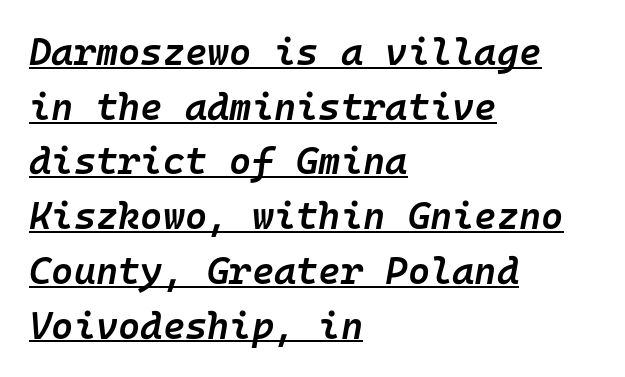
The image shows 38 px semibold type, italic (leaning right), monospaced; set left-aligned, normal line spacing (1.44x), normal letter spacing, underlined; low stroke contrast and a medium x-height.
